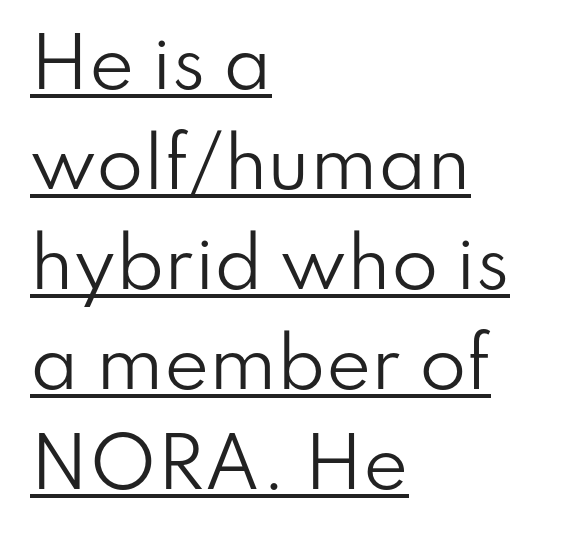
{"serif": "no", "italic": "no", "bold": "no", "weight": "regular", "width": "normal", "stroke_contrast": "low", "x_height": "small", "monospaced": "no", "underline": "yes", "align": "left", "line_spacing": "normal", "line_spacing_ratio": 1.47, "letter_spacing": "normal", "letter_spacing_em": 0.0, "glyph_px": 68}
